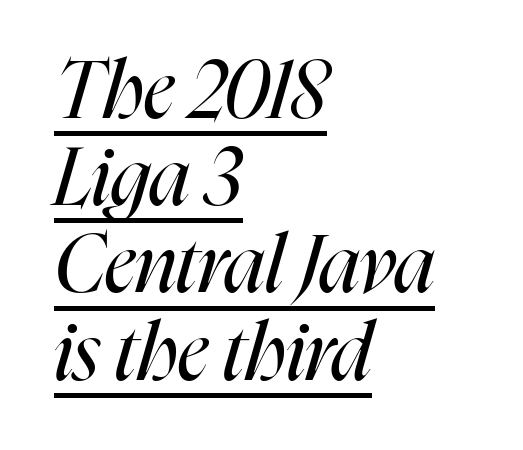
Q: Is the text bold? A: No.
Q: Is the text italic (slanted)? A: Yes, it leans right by about 16 degrees.
Q: Is the text underlined? A: Yes.
Q: How is the paragraph aligned? A: Left-aligned.
Q: Is the spacing between letters normal or unusually wide? A: Normal.
Q: Is the spacing between lines tight, normal or loose? A: Tight.
Q: Width (condensed, normal, or wide)? A: Condensed.
Q: Stroke contrast? A: High.
Q: x-height? A: Medium.
Q: Monospaced? A: No.
